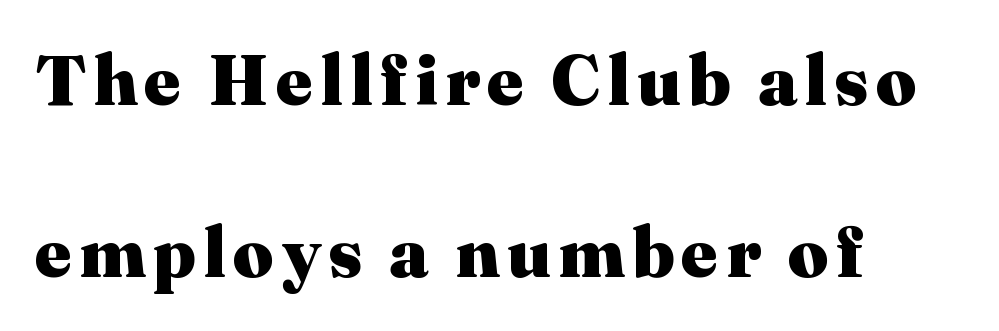
Q: Is the text bold? A: Yes.
Q: Is the text italic (slanted)? A: No, it is upright.
Q: Is the typeface a serif or a sans-serif typeface? A: Serif.
Q: Is the text underlined? A: No.
Q: How is the paragraph aligned? A: Left-aligned.
Q: Is the spacing between lines tight, normal or loose? A: Loose.
Q: Width (condensed, normal, or wide)? A: Normal.
Q: Stroke contrast? A: Medium.
Q: x-height? A: Medium.
Q: Monospaced? A: No.
